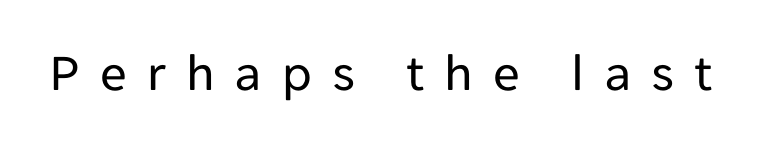
{"serif": "no", "italic": "no", "bold": "no", "weight": "regular", "width": "normal", "stroke_contrast": "low", "x_height": "medium", "monospaced": "no", "underline": "no", "letter_spacing": "wide", "letter_spacing_em": 0.38, "glyph_px": 53}
